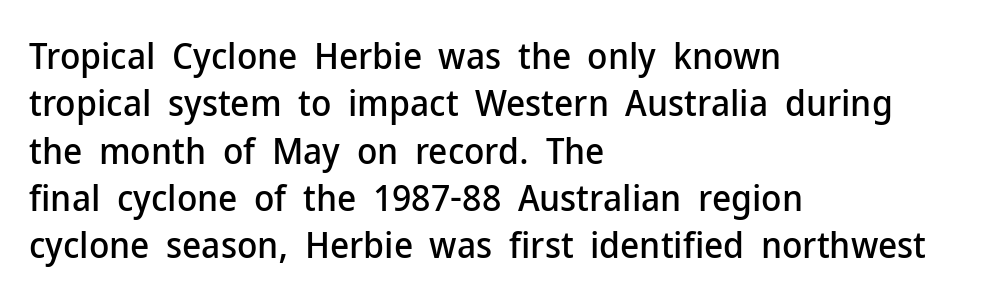
{"serif": "no", "italic": "no", "width": "normal", "stroke_contrast": "low", "x_height": "medium", "monospaced": "no", "underline": "no", "align": "left", "line_spacing": "normal", "line_spacing_ratio": 1.28, "letter_spacing": "normal", "letter_spacing_em": 0.0, "glyph_px": 37}
